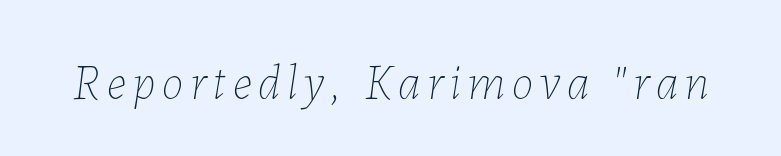
Q: Is the text bold? A: No.
Q: Is the text italic (slanted)? A: Yes, it leans right by about 7 degrees.
Q: Is the text underlined? A: No.
Q: Width (condensed, normal, or wide)? A: Normal.
Q: Stroke contrast? A: Low.
Q: x-height? A: Medium.
Q: Monospaced? A: No.
